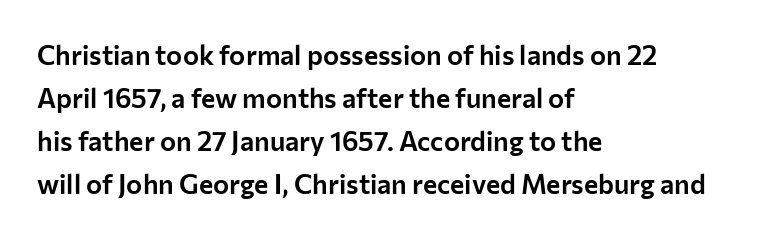
Notice how descenders clear the ascenders below comfortably — that's standard leading. Rendered with straight, roman letterforms. These lines keep a tight, regular rhythm from letter to letter. Only glyphs here, with clear space below each row. Line beginnings align vertically; line endings do not.
